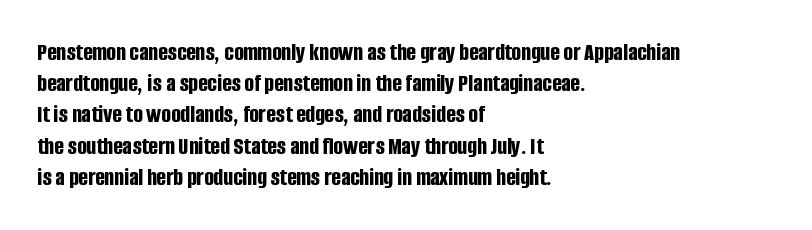
{"italic": "no", "bold": "yes", "underline": "no", "align": "left", "line_spacing": "normal", "line_spacing_ratio": 1.25, "letter_spacing": "normal", "letter_spacing_em": 0.0, "glyph_px": 25}
